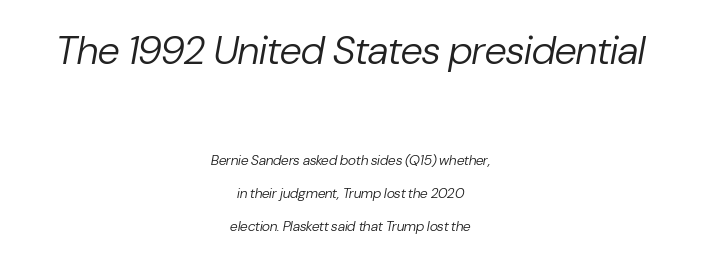
Q: Is the text bold? A: No.
Q: Is the text italic (slanted)? A: Yes, it leans right by about 10 degrees.
Q: Is the text underlined? A: No.
Q: How is the paragraph aligned? A: Centered.
Q: Is the spacing between letters normal or unusually wide? A: Normal.
Q: Is the spacing between lines tight, normal or loose? A: Loose.
Q: Which block of text is set in a larger size, the first (top) or the second (bottom)? A: The first (top) one.
Q: Width (condensed, normal, or wide)? A: Normal.
Q: Stroke contrast? A: Low.
Q: x-height? A: Medium.
Q: Monospaced? A: No.
